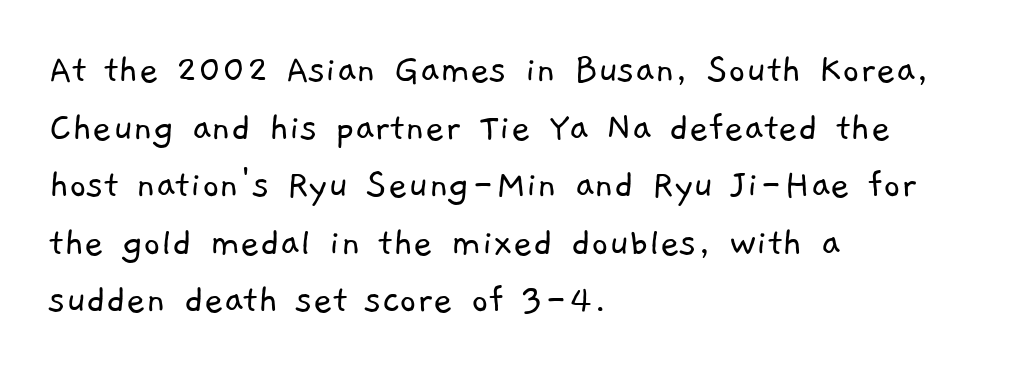
The gap between lines stays unmarked. This sample has the flowing, uneven cadence of proportional lettering. Observe the ordinary spacing: letters are neighbours, not strangers. Think standard paragraph weight, or any step lighter than that. Leading matches the norm, producing a regular column. The rag falls on the right side of this text block.
